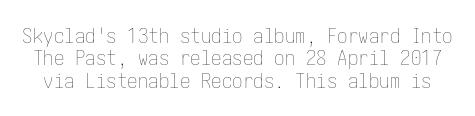
Q: Is the text bold? A: No.
Q: Is the text italic (slanted)? A: No, it is upright.
Q: Is the text underlined? A: No.
Q: Is the spacing between letters normal or unusually wide? A: Normal.
Q: Is the spacing between lines tight, normal or loose? A: Tight.
